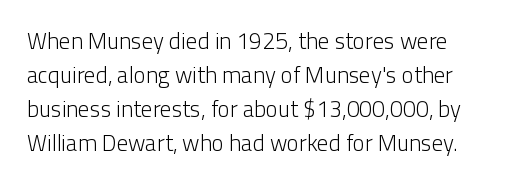
The vertical gap from one line to the next is medium. In terms of posture, this sample is upright. The characters are drawn with everyday or finer stroke widths. This rendering features lettering with no underline. Inter-character spacing is left at the font's built-in metrics.
